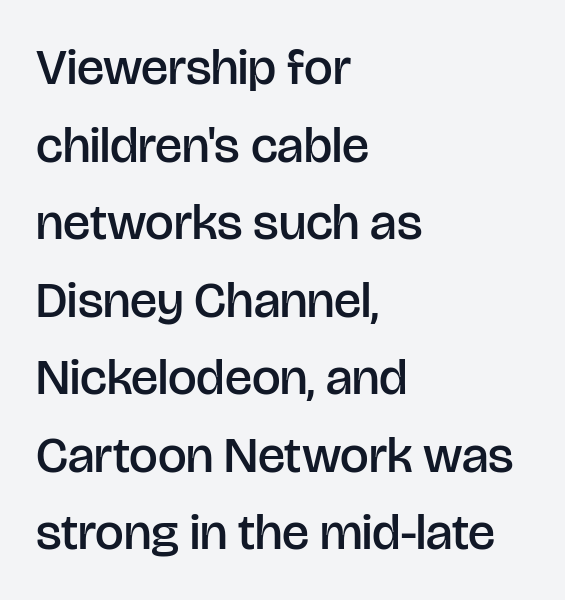
Honestly, there is no underline to notice here at all. Students, this is semibold: more ink than regular, less than bold. A typesetter would label this face a sans. How are the letters spaced? Ordinarily, with no added tracking.
